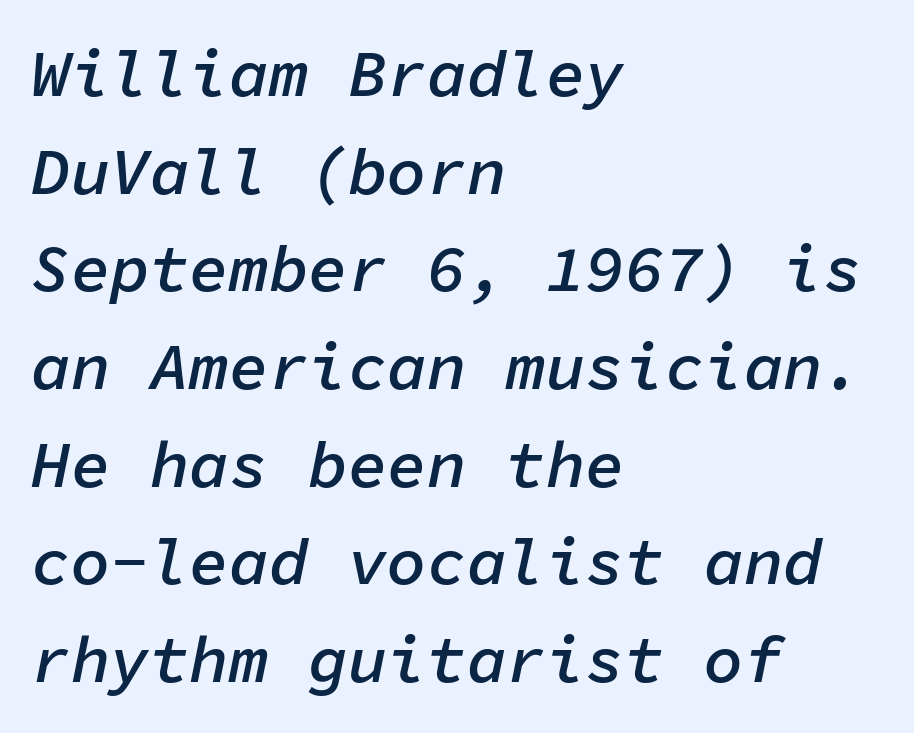
There's an unmistakable incline to the writing here. The baseline area is clear. Moderately thickened strokes mark this as semibold type. In terms of leading, this rendering sits right in the middle. Alignment: flush left. The letters march in equal steps, a hallmark of fixed-pitch type.
